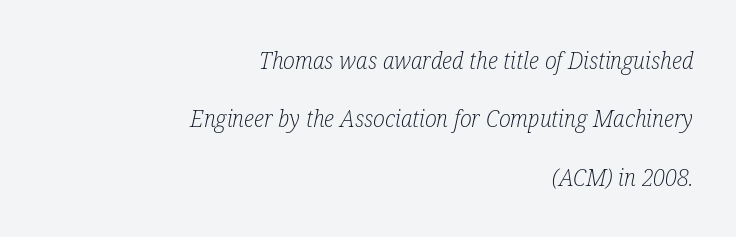
Q: Is the text bold? A: No.
Q: Is the text italic (slanted)? A: Yes, it leans right by about 12 degrees.
Q: Is the text underlined? A: No.
Q: How is the paragraph aligned? A: Right-aligned.
Q: Is the spacing between letters normal or unusually wide? A: Normal.
Q: Is the spacing between lines tight, normal or loose? A: Loose.
